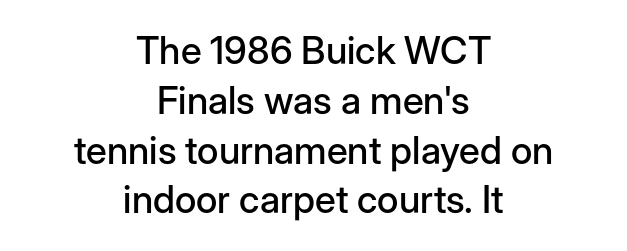
{"serif": "no", "italic": "no", "width": "normal", "stroke_contrast": "low", "x_height": "medium", "monospaced": "no", "underline": "no", "align": "center", "line_spacing": "normal", "line_spacing_ratio": 1.31, "letter_spacing": "normal", "letter_spacing_em": 0.0, "glyph_px": 38}
